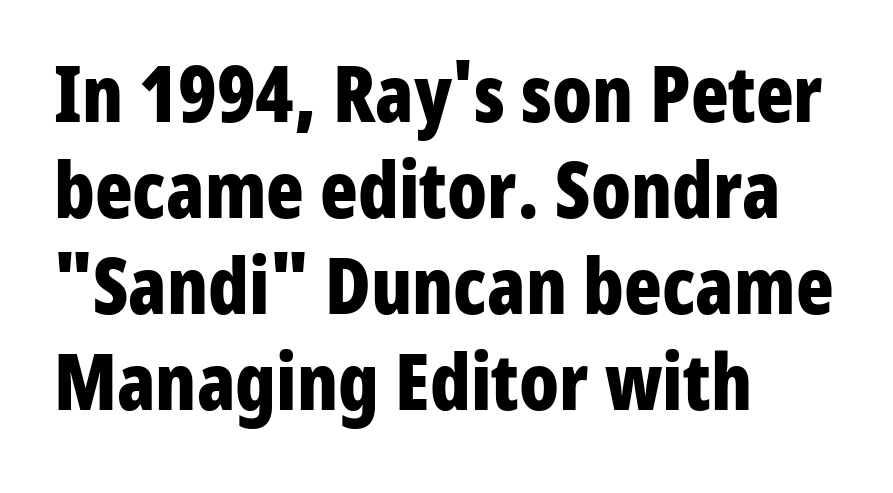
{"serif": "no", "italic": "no", "bold": "yes", "weight": "bold", "width": "condensed", "stroke_contrast": "low", "x_height": "medium", "monospaced": "no", "underline": "no", "align": "left", "line_spacing_ratio": 1.23, "letter_spacing": "normal", "letter_spacing_em": 0.0, "glyph_px": 78}
